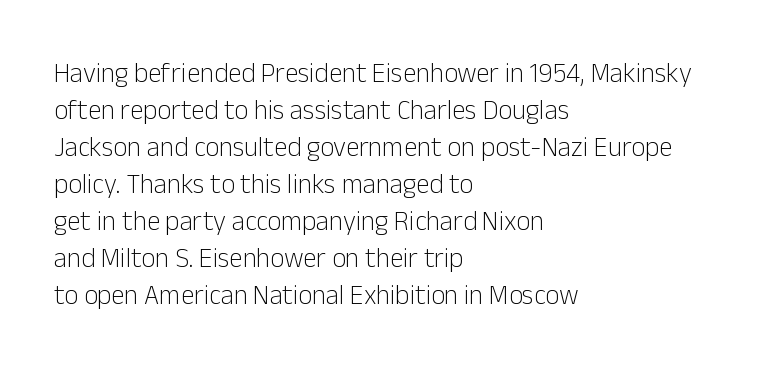
Q: Is the text bold? A: No.
Q: Is the text italic (slanted)? A: No, it is upright.
Q: Is the text underlined? A: No.
Q: How is the paragraph aligned? A: Left-aligned.
Q: Is the spacing between letters normal or unusually wide? A: Normal.
Q: Is the spacing between lines tight, normal or loose? A: Normal.
